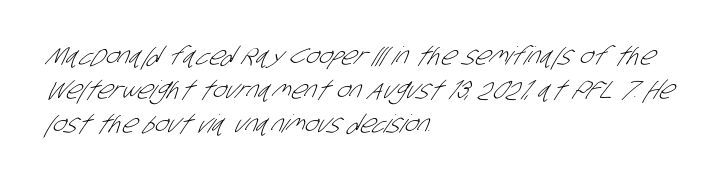
The image shows 25 px text type; set left-aligned, normal line spacing (1.37x), normal letter spacing, not underlined.
